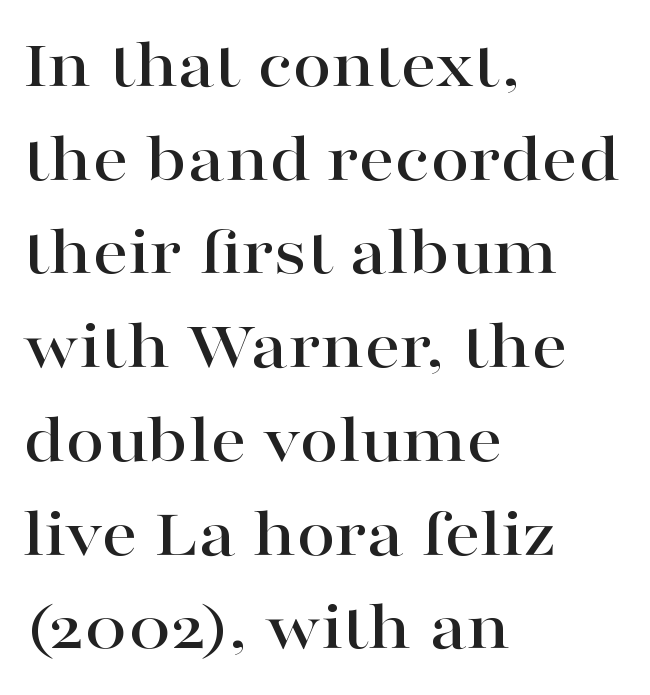
{"serif": "yes", "italic": "no", "width": "wide", "stroke_contrast": "high", "x_height": "medium", "monospaced": "no", "underline": "no", "align": "left", "line_spacing": "normal", "line_spacing_ratio": 1.32, "letter_spacing": "normal", "letter_spacing_em": 0.0, "glyph_px": 71}
